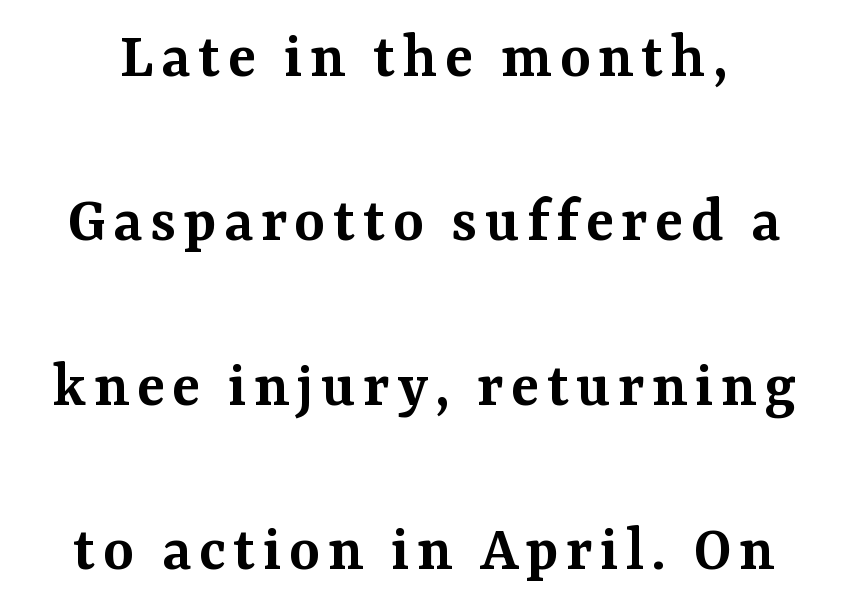
{"serif": "yes", "italic": "no", "bold": "semi", "weight": "semibold", "width": "normal", "stroke_contrast": "medium", "x_height": "medium", "monospaced": "no", "underline": "no", "line_spacing": "loose", "line_spacing_ratio": 2.49, "glyph_px": 66}
